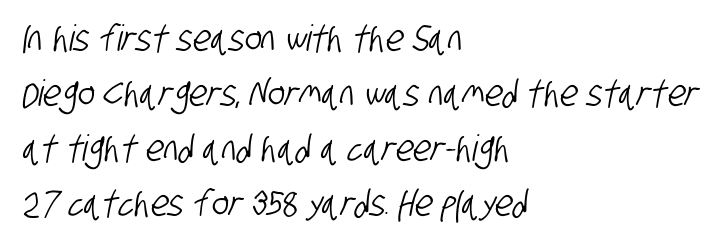
Q: Is the typeface a serif or a sans-serif typeface? A: Sans-serif.
Q: Is the text underlined? A: No.
Q: How is the paragraph aligned? A: Left-aligned.
Q: Is the spacing between letters normal or unusually wide? A: Normal.
Q: Is the spacing between lines tight, normal or loose? A: Normal.
Q: Width (condensed, normal, or wide)? A: Condensed.
Q: Stroke contrast? A: Low.
Q: x-height? A: Large.
Q: Monospaced? A: No.
